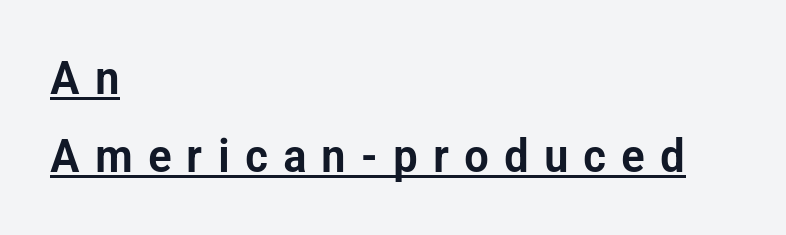
Q: Is the text italic (slanted)? A: No, it is upright.
Q: Is the typeface a serif or a sans-serif typeface? A: Sans-serif.
Q: Is the text underlined? A: Yes.
Q: How is the paragraph aligned? A: Left-aligned.
Q: Is the spacing between letters normal or unusually wide? A: Unusually wide.
Q: Is the spacing between lines tight, normal or loose? A: Normal.
Q: Width (condensed, normal, or wide)? A: Condensed.
Q: Stroke contrast? A: Low.
Q: x-height? A: Medium.
Q: Monospaced? A: No.
